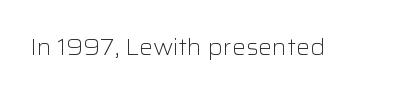
The space directly below the letters is spotless. Quick note: not italic, upright. The line texture is even and compact thanks to regular tracking. These glyphs show unthickened strokes, regular width or finer.
